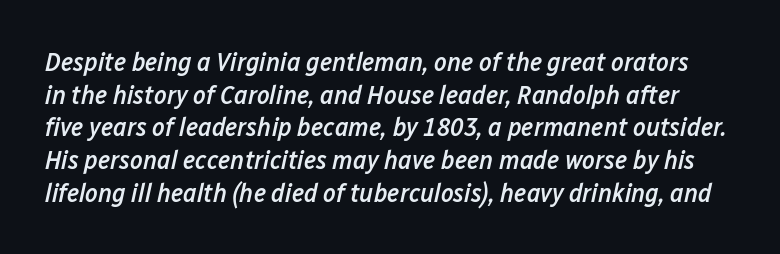
The image shows 27 px text type, italic (leaning right); set line spacing 1.21x, normal letter spacing, not underlined.
